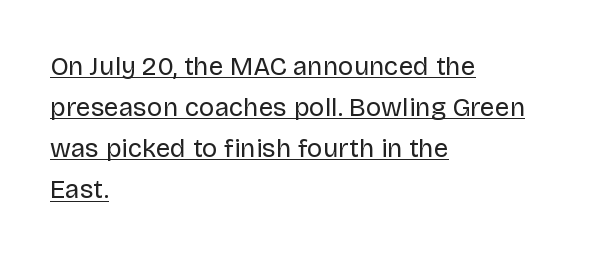
{"italic": "no", "bold": "no", "underline": "yes", "align": "left", "line_spacing": "normal", "line_spacing_ratio": 1.58, "letter_spacing": "normal", "letter_spacing_em": 0.0, "glyph_px": 26}
